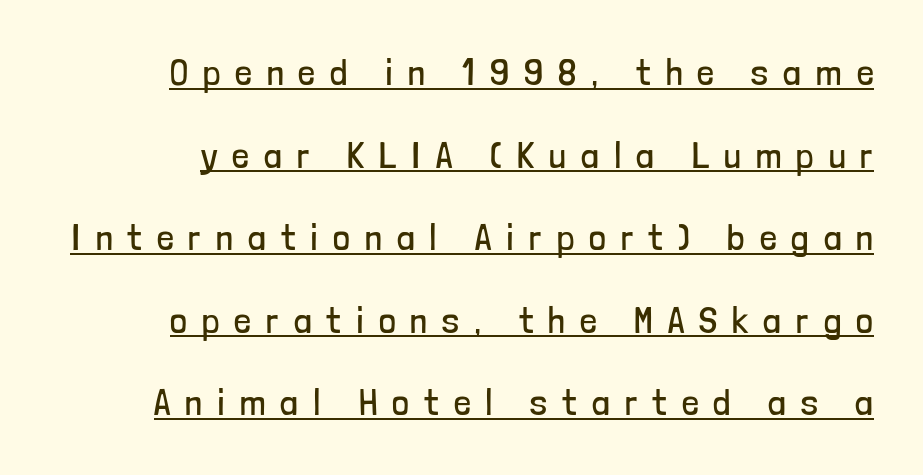
Honestly, the underline is the first thing you notice here. You could only call the tracking loose — the letters float apart. Every character sits straight up, as roman type does. What kind of face is this? One without serifs — a sans.
